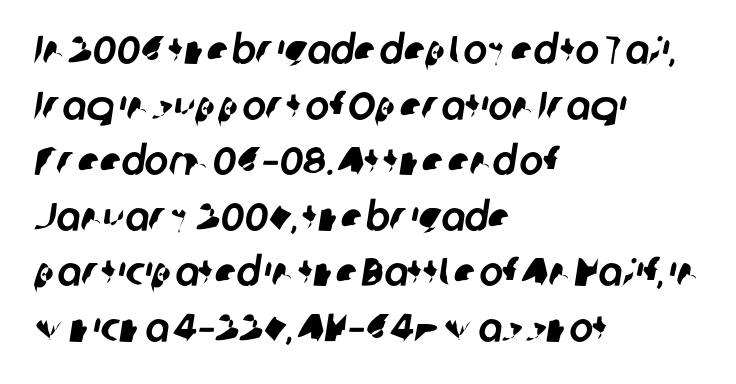
No extra tracking has been applied to these lines. Left-aligned paragraph, ragged on the right. The rendering uses natural spacing where letterforms have individual widths. This block has exactly the height ordinary leading produces.
